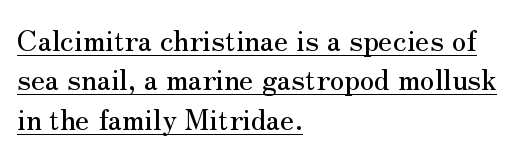
The image shows 29 px serif type, upright; set left-aligned, normal line spacing (1.36x), normal letter spacing, underlined; medium stroke contrast and a small x-height.
